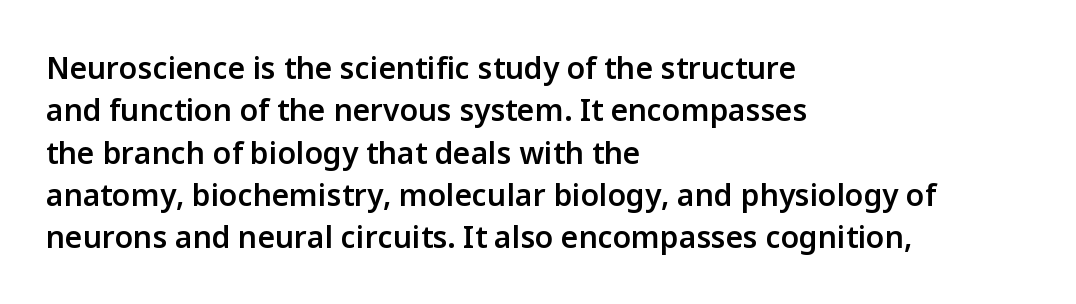
The image shows 30 px semibold sans-serif type, upright; set left-aligned, normal line spacing (1.41x), normal letter spacing, not underlined; low stroke contrast and a medium x-height.
